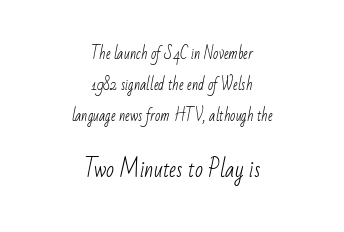
{"bold": "no", "underline": "no", "align": "center", "line_spacing": "loose", "line_spacing_ratio": 2.2, "letter_spacing": "normal", "letter_spacing_em": 0.0, "larger_block": "second", "size_ratio": 1.5, "glyph_px": 21}
